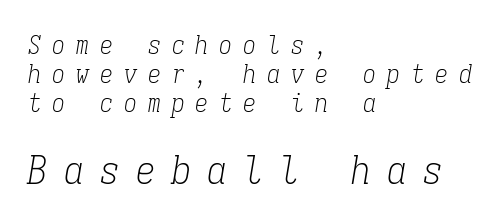
Q: Is the text bold? A: No.
Q: Is the text italic (slanted)? A: Yes, it leans right by about 9 degrees.
Q: Is the typeface a serif or a sans-serif typeface? A: Serif.
Q: Is the text underlined? A: No.
Q: How is the paragraph aligned? A: Left-aligned.
Q: Is the spacing between letters normal or unusually wide? A: Unusually wide.
Q: Is the spacing between lines tight, normal or loose? A: Tight.
Q: Which block of text is set in a larger size, the first (top) or the second (bottom)? A: The second (bottom) one.
Q: Width (condensed, normal, or wide)? A: Condensed.
Q: Stroke contrast? A: Low.
Q: x-height? A: Medium.
Q: Monospaced? A: Yes.
